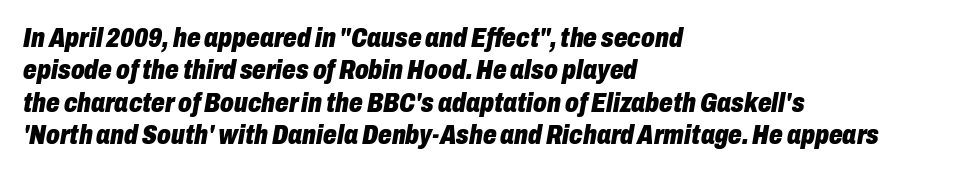
Q: Is the text bold? A: Yes.
Q: Is the text italic (slanted)? A: Yes, it leans right by about 10 degrees.
Q: Is the text underlined? A: No.
Q: How is the paragraph aligned? A: Left-aligned.
Q: Is the spacing between letters normal or unusually wide? A: Normal.
